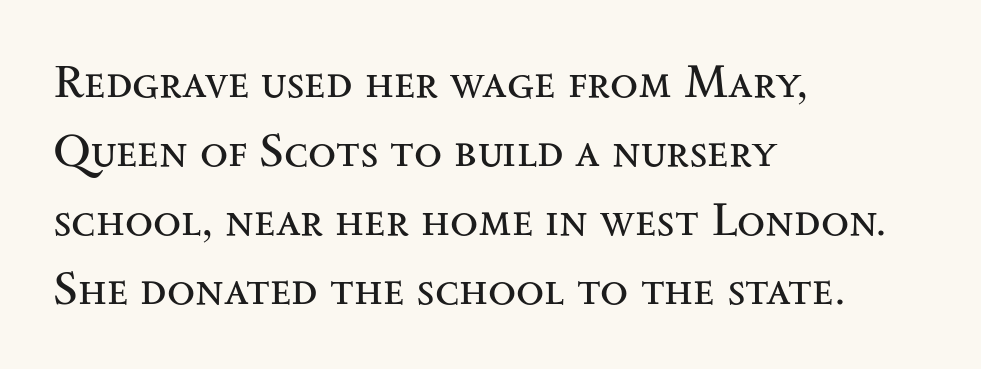
{"serif": "yes", "italic": "no", "bold": "no", "weight": "regular", "width": "wide", "stroke_contrast": "medium", "x_height": "small", "monospaced": "no", "underline": "no", "align": "left", "line_spacing": "normal", "line_spacing_ratio": 1.5, "letter_spacing": "normal", "letter_spacing_em": 0.0, "glyph_px": 46}
